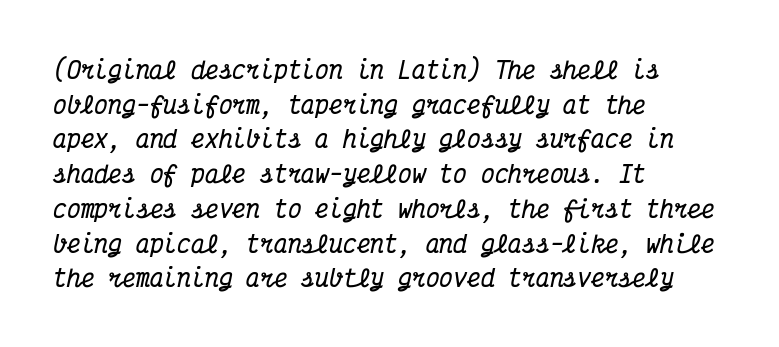
Every character sits at an angle, as italics do. Stroke thickness is high; the sample reads as a true bold. This sample keeps an unexceptional amount of space between lines. The typesetter chose a ragged-right arrangement here.
